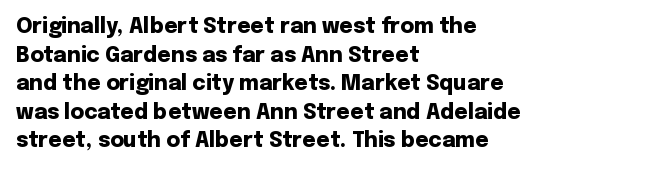
{"italic": "no", "bold": "yes", "underline": "no", "align": "left", "line_spacing": "normal", "line_spacing_ratio": 1.36, "letter_spacing": "normal", "letter_spacing_em": 0.0, "glyph_px": 21}
